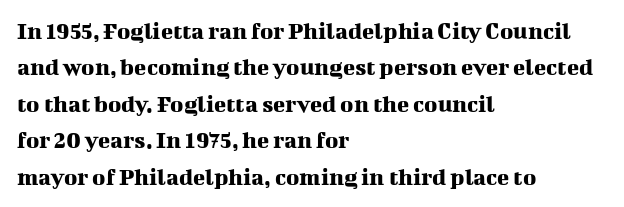
Q: Is the text italic (slanted)? A: No, it is upright.
Q: Is the text underlined? A: No.
Q: How is the paragraph aligned? A: Left-aligned.
Q: Is the spacing between letters normal or unusually wide? A: Normal.
Q: Is the spacing between lines tight, normal or loose? A: Normal.
